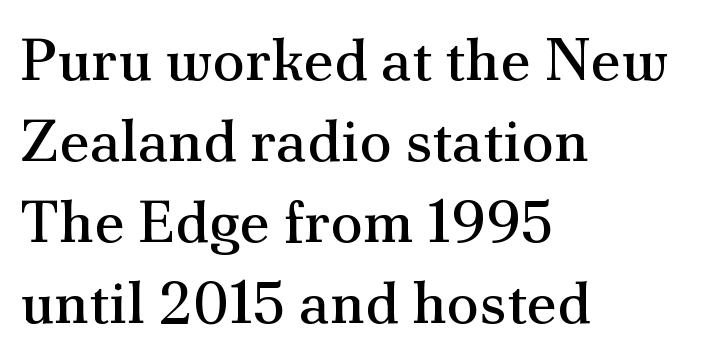
{"serif": "yes", "italic": "no", "bold": "no", "weight": "regular", "width": "normal", "stroke_contrast": "medium", "x_height": "small", "monospaced": "no", "underline": "no", "align": "left", "line_spacing": "normal", "line_spacing_ratio": 1.35, "letter_spacing": "normal", "letter_spacing_em": 0.0, "glyph_px": 60}
